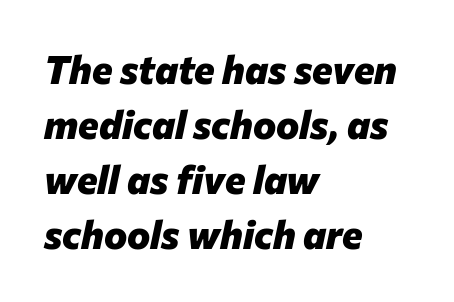
The image shows 39 px heavy type, italic (leaning right); set left-aligned, normal line spacing (1.41x), normal letter spacing, not underlined; low stroke contrast and a medium x-height.
